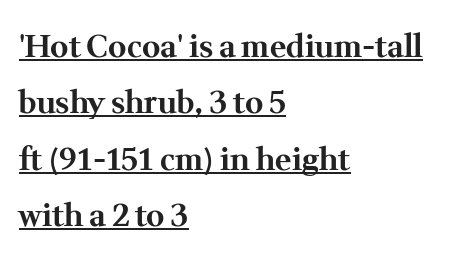
Look at the tracking — it's just the regular setting, nothing added. Varying glyph widths throughout — classic text-font behaviour. Vertical strokes here are truly vertical. Type style note: has serifs. Does the weight exceed regular? Yes, all the way to bold.
